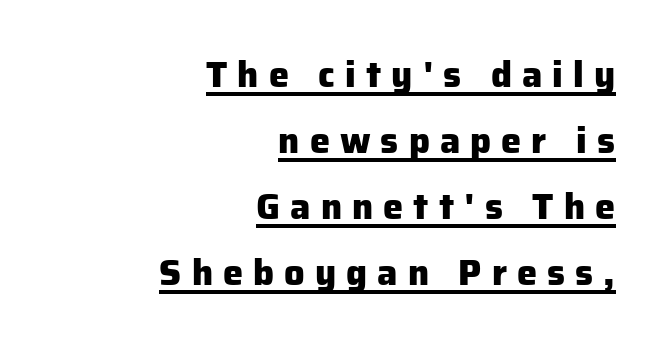
This is the regular roman posture of the typeface. The passage is arranged like a letterhead date or caption credit — flush right. Students, this is bold: see how much ink each stroke carries. Here the designer chose a conventional face with non-uniform glyph widths. Caption: lettering with a line underneath. The letters are spread apart with noticeably loose tracking.
